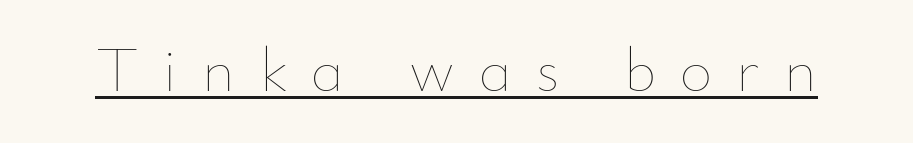
The image shows 63 px thin type, upright; set unusually wide letter spacing (+0.39 em), underlined; low stroke contrast and a small x-height.
